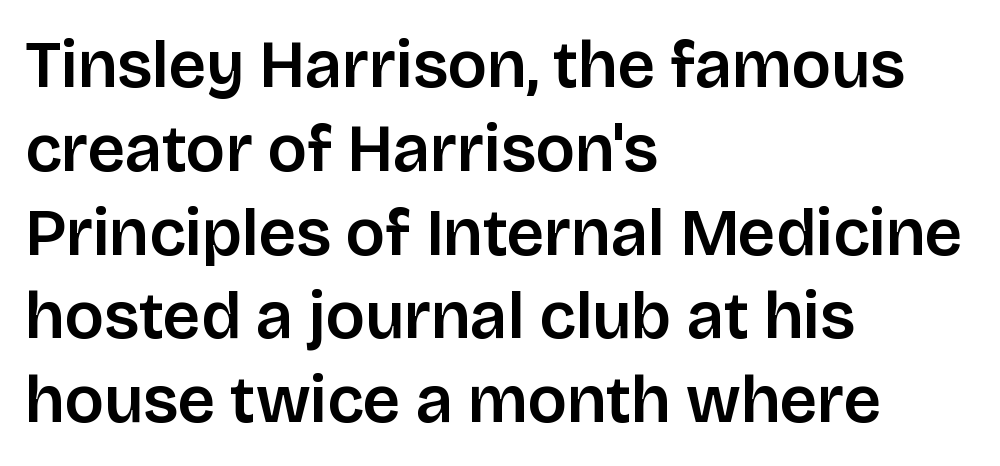
Q: Is the text italic (slanted)? A: No, it is upright.
Q: Is the typeface a serif or a sans-serif typeface? A: Sans-serif.
Q: Is the text underlined? A: No.
Q: How is the paragraph aligned? A: Left-aligned.
Q: Is the spacing between letters normal or unusually wide? A: Normal.
Q: Is the spacing between lines tight, normal or loose? A: Normal.
Q: Width (condensed, normal, or wide)? A: Normal.
Q: Stroke contrast? A: Low.
Q: x-height? A: Large.
Q: Monospaced? A: No.
